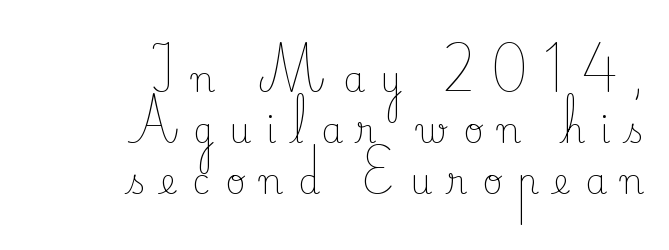
The image shows 34 px light serif type, upright; set right-aligned, normal line spacing (1.5x), unusually wide letter spacing (+0.45 em), not underlined; low stroke contrast and a small x-height.
